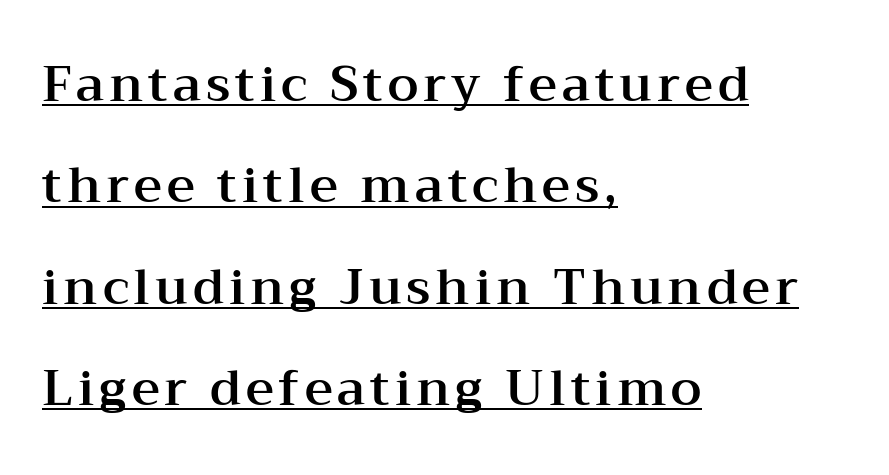
Q: Is the text italic (slanted)? A: No, it is upright.
Q: Is the typeface a serif or a sans-serif typeface? A: Serif.
Q: Is the text underlined? A: Yes.
Q: How is the paragraph aligned? A: Left-aligned.
Q: Is the spacing between lines tight, normal or loose? A: Loose.
Q: Width (condensed, normal, or wide)? A: Wide.
Q: Stroke contrast? A: Medium.
Q: x-height? A: Medium.
Q: Monospaced? A: No.
